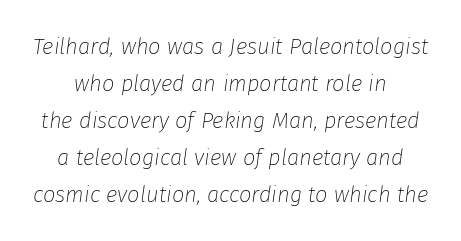
You could call the tracking neutral — neither tight nor loose. Unmarked baselines from the first word to the last. Horizontally, the lines are justified to the midpoint only. How would I describe the line gaps? Plain and ordinary.
